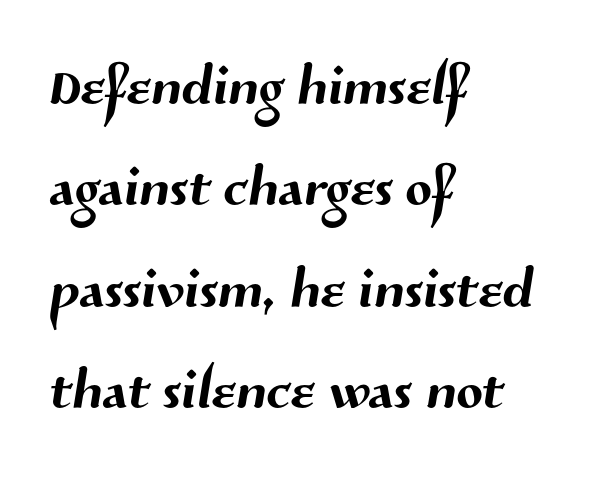
The image shows 78 px sans-serif type; set left-aligned, normal line spacing (1.3x), normal letter spacing, not underlined; medium stroke contrast and a medium x-height.
